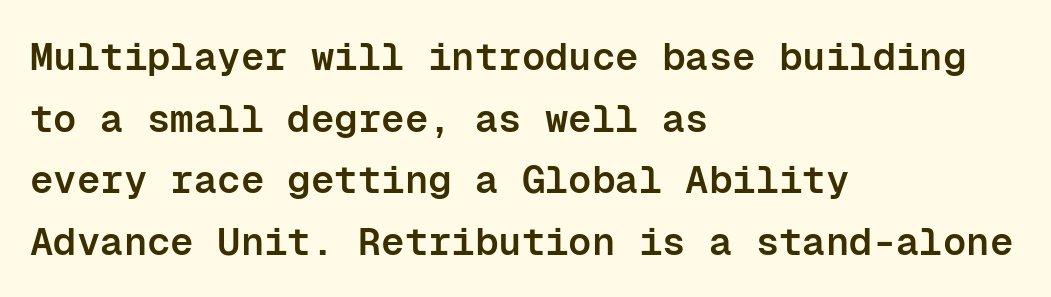
{"serif": "no", "italic": "no", "bold": "semi", "weight": "semibold", "width": "normal", "stroke_contrast": "low", "x_height": "medium", "monospaced": "yes", "underline": "no", "align": "left", "line_spacing": "normal", "line_spacing_ratio": 1.58, "letter_spacing": "normal", "letter_spacing_em": 0.0, "glyph_px": 39}
